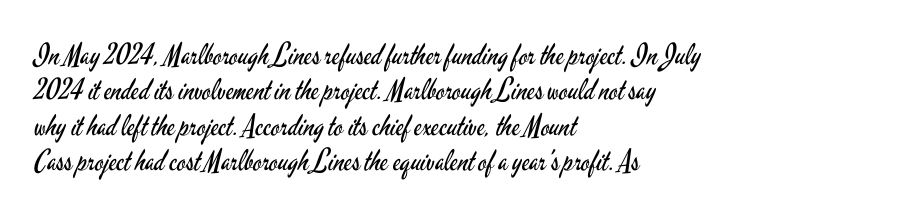
Q: Is the text bold? A: No.
Q: Is the text italic (slanted)? A: Yes.
Q: Is the typeface a serif or a sans-serif typeface? A: Sans-serif.
Q: Is the text underlined? A: No.
Q: How is the paragraph aligned? A: Left-aligned.
Q: Is the spacing between letters normal or unusually wide? A: Normal.
Q: Width (condensed, normal, or wide)? A: Condensed.
Q: Stroke contrast? A: Low.
Q: x-height? A: Small.
Q: Monospaced? A: No.
